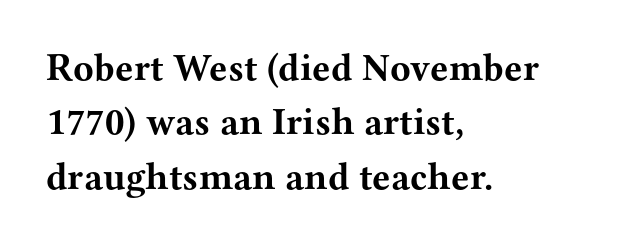
Glance below the letters and you will spot only blank space. The glyphs in this specimen are seriffed. The lettering stays uniformly vertical, giving the passage a roman look. The face used here is proportionally spaced, like ordinary book or web type. Typographic density is high because the face is bold. Vertical spacing — default.
